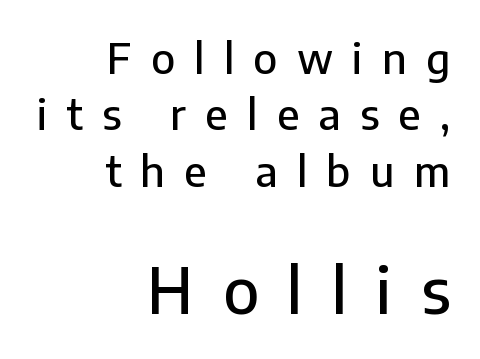
Q: Is the text italic (slanted)? A: No, it is upright.
Q: Is the typeface a serif or a sans-serif typeface? A: Sans-serif.
Q: Is the text underlined? A: No.
Q: How is the paragraph aligned? A: Right-aligned.
Q: Is the spacing between letters normal or unusually wide? A: Unusually wide.
Q: Is the spacing between lines tight, normal or loose? A: Normal.
Q: Which block of text is set in a larger size, the first (top) or the second (bottom)? A: The second (bottom) one.
Q: Width (condensed, normal, or wide)? A: Normal.
Q: Stroke contrast? A: Low.
Q: x-height? A: Medium.
Q: Monospaced? A: No.
